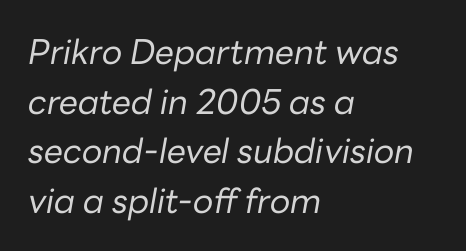
The image shows 34 px regular-weight type, italic (leaning right); set left-aligned, normal line spacing (1.46x), normal letter spacing, not underlined; low stroke contrast and a medium x-height.
